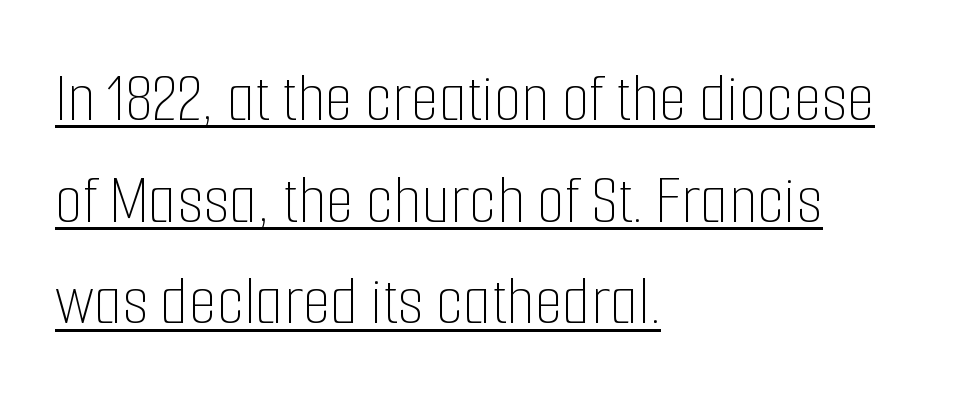
{"italic": "no", "bold": "no", "weight": "thin", "width": "condensed", "stroke_contrast": "low", "x_height": "medium", "monospaced": "no", "underline": "yes", "align": "left", "line_spacing": "normal", "line_spacing_ratio": 1.41, "letter_spacing": "normal", "letter_spacing_em": 0.0, "glyph_px": 72}
